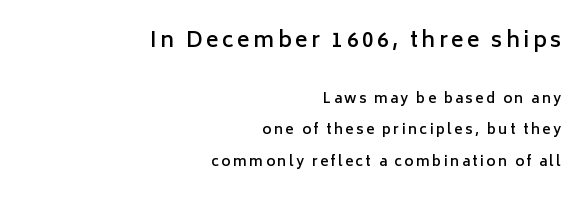
{"italic": "no", "bold": "semi", "underline": "no", "align": "right", "line_spacing": "loose", "line_spacing_ratio": 2.24, "larger_block": "first", "size_ratio": 1.5, "glyph_px": 21}
